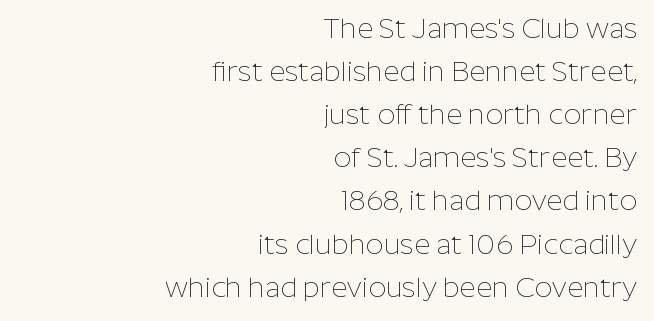
Caption: standard tracking, unaltered. Is this a heavy cut? Hardly; it is regular or lighter. Baseline-to-baseline distance is the conventional proportion of letter height. Nothing sits at the stroke ends, so this counts as sans-serif.
